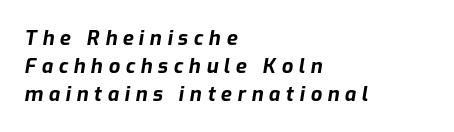
{"italic": "yes", "lean": "right", "slant_degrees": 9, "bold": "yes", "underline": "no", "align": "left", "line_spacing": "normal", "line_spacing_ratio": 1.39, "letter_spacing": "wide", "letter_spacing_em": 0.28, "glyph_px": 20}
